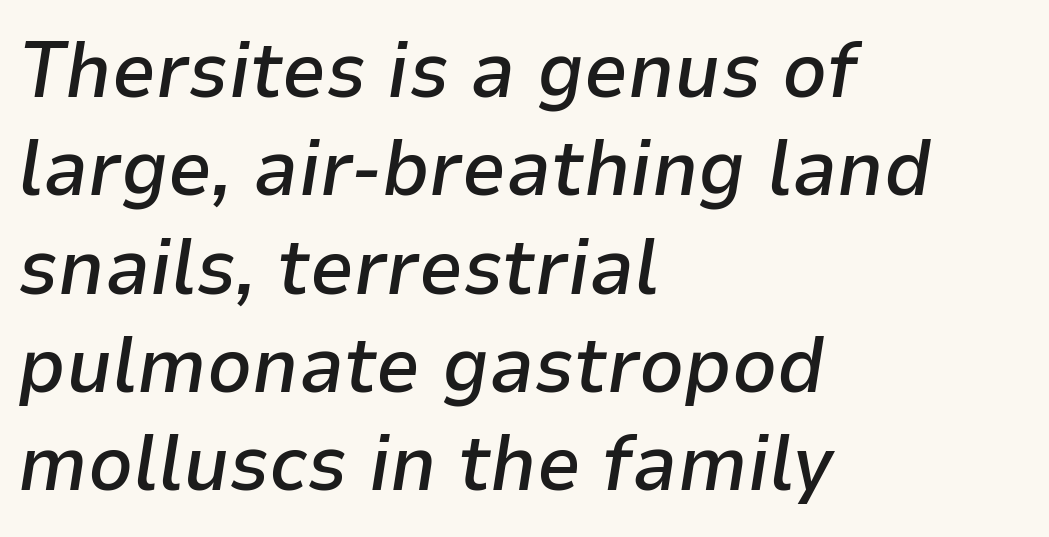
{"italic": "yes", "lean": "right", "slant_degrees": 9, "bold": "semi", "weight": "semibold", "width": "normal", "stroke_contrast": "low", "x_height": "medium", "monospaced": "no", "underline": "no", "align": "left", "line_spacing": "normal", "line_spacing_ratio": 1.26, "letter_spacing": "normal", "letter_spacing_em": 0.0, "glyph_px": 78}
